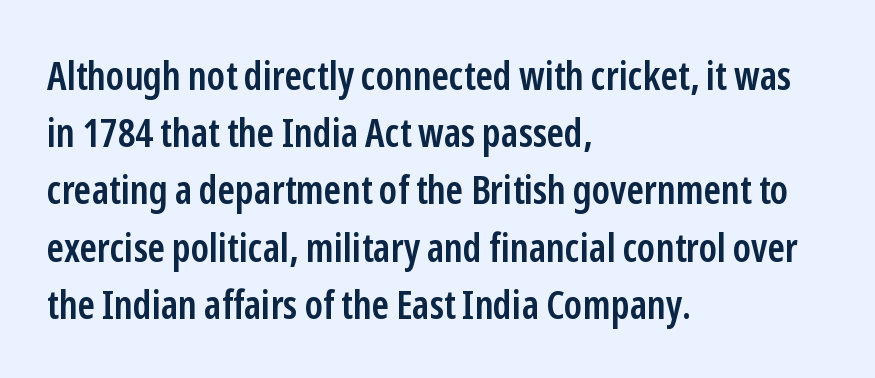
The image shows 40 px semibold, condensed sans-serif type, upright; set left-aligned, normal line spacing (1.43x), normal letter spacing, not underlined; low stroke contrast and a medium x-height.
